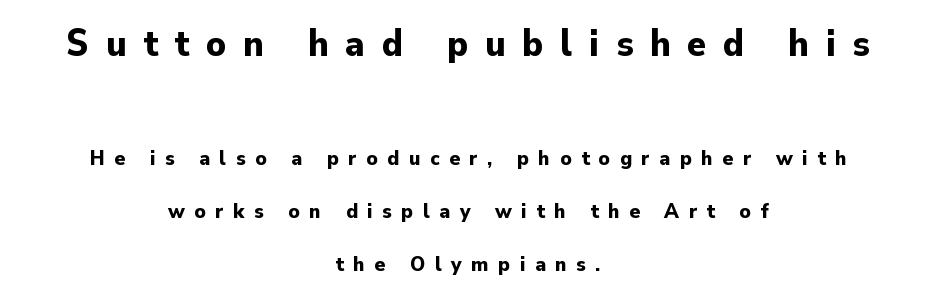
{"serif": "no", "italic": "no", "bold": "yes", "weight": "bold", "width": "normal", "stroke_contrast": "low", "x_height": "small", "monospaced": "no", "underline": "no", "align": "center", "line_spacing": "loose", "line_spacing_ratio": 2.42, "letter_spacing": "wide", "letter_spacing_em": 0.43, "larger_block": "first", "size_ratio": 1.77, "glyph_px": 39}
